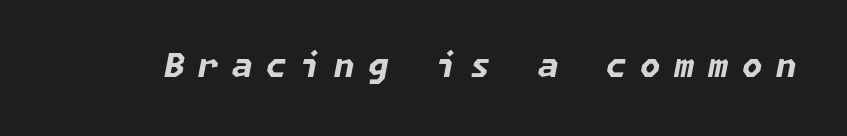
The image shows 33 px bold type, italic (leaning right); set unusually wide letter spacing (+0.41 em), not underlined; low stroke contrast and a medium x-height.
